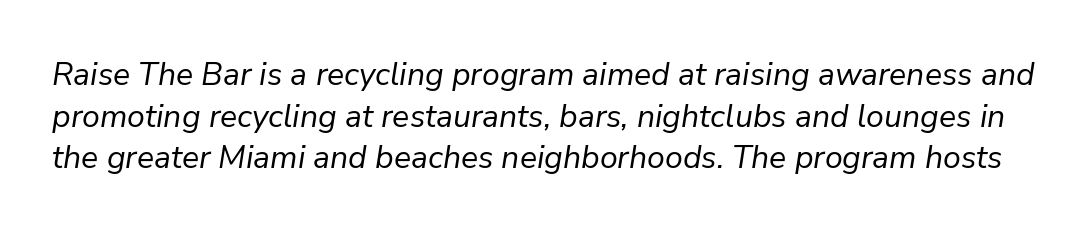
The image shows 32 px regular-weight type, italic (leaning right); set normal line spacing (1.3x), normal letter spacing, not underlined; low stroke contrast and a medium x-height.
